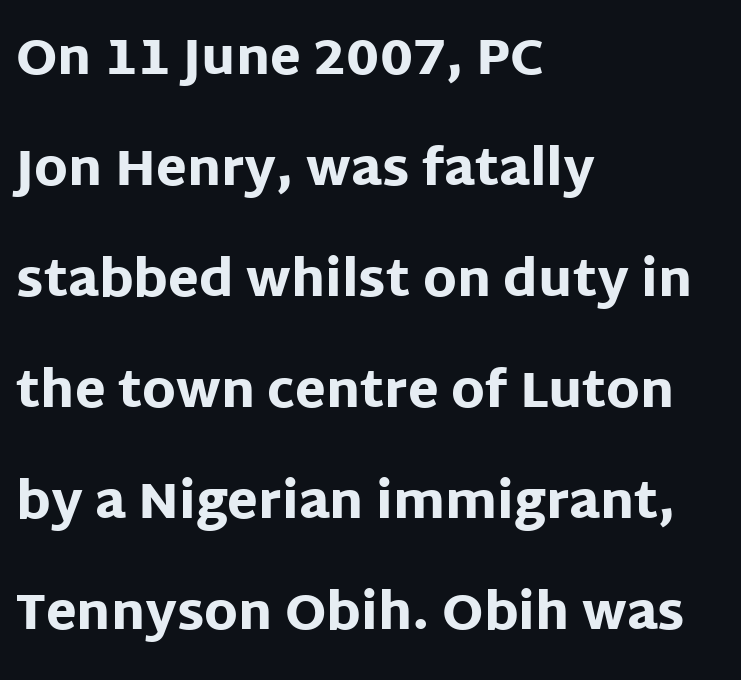
{"serif": "no", "italic": "no", "bold": "yes", "weight": "heavy", "width": "normal", "stroke_contrast": "low", "x_height": "large", "monospaced": "no", "underline": "no", "align": "left", "line_spacing": "loose", "line_spacing_ratio": 2.22, "letter_spacing": "normal", "letter_spacing_em": 0.0, "glyph_px": 50}
